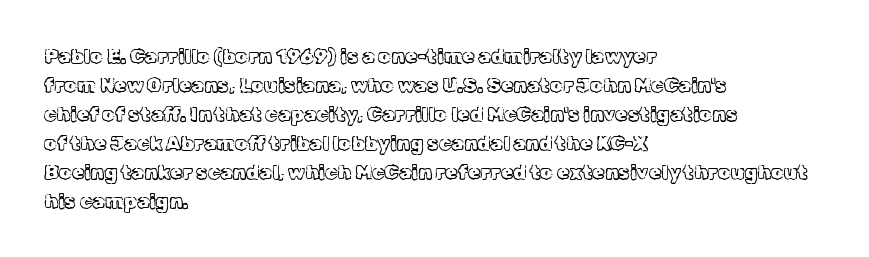
{"italic": "no", "bold": "no", "underline": "no", "align": "left", "line_spacing": "normal", "line_spacing_ratio": 1.45, "letter_spacing": "normal", "letter_spacing_em": 0.0, "glyph_px": 20}
